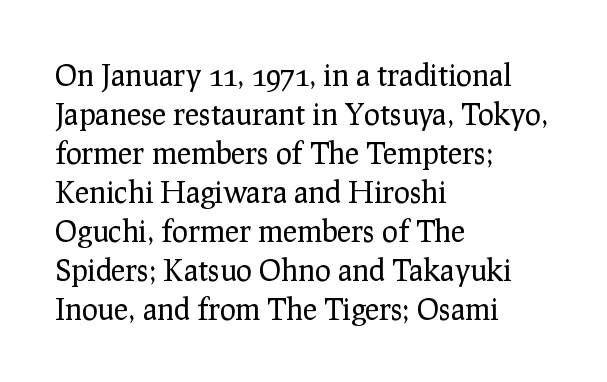
Is there much room between lines? A standard amount, neither cramped nor airy. A classic flush-left, rag-right setting is used for this passage. Students, note that the glyphs here touch the page at normal intervals. The area under the type is left untouched. The designer went with a serif here, giving each stem small feet.
